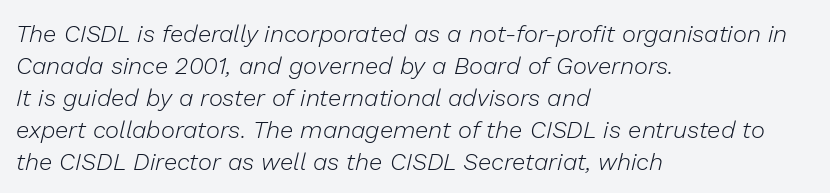
{"italic": "yes", "lean": "right", "slant_degrees": 13, "bold": "no", "underline": "no", "align": "left", "line_spacing": "normal", "line_spacing_ratio": 1.33, "letter_spacing": "normal", "letter_spacing_em": 0.0, "glyph_px": 24}
